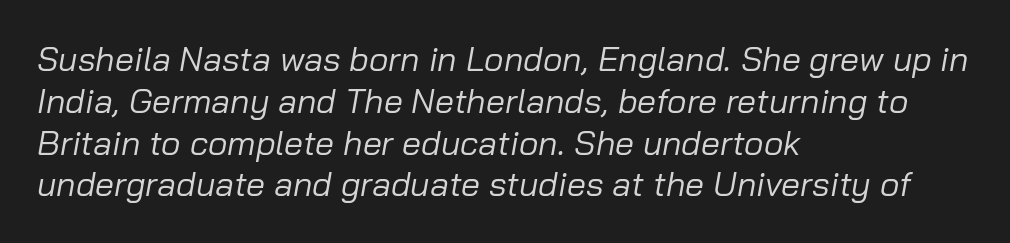
The image shows 34 px regular-weight type, italic (leaning right); set left-aligned, line spacing 1.23x, normal letter spacing, not underlined; low stroke contrast and a medium x-height.
